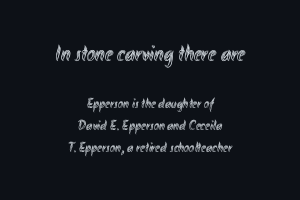
{"underline": "no", "align": "center", "line_spacing": "normal", "line_spacing_ratio": 1.59, "letter_spacing": "normal", "letter_spacing_em": 0.0, "larger_block": "first", "size_ratio": 1.64, "glyph_px": 23}
